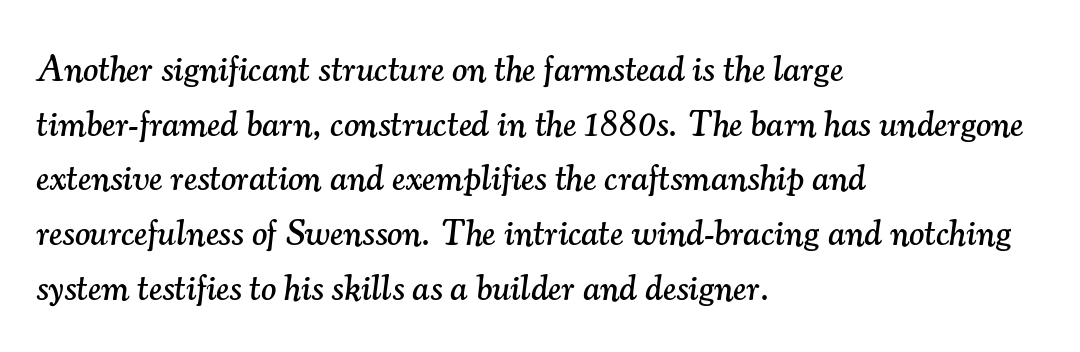
Q: Is the text italic (slanted)? A: Yes, it leans right by about 7 degrees.
Q: Is the typeface a serif or a sans-serif typeface? A: Serif.
Q: Is the text underlined? A: No.
Q: How is the paragraph aligned? A: Left-aligned.
Q: Is the spacing between letters normal or unusually wide? A: Normal.
Q: Is the spacing between lines tight, normal or loose? A: Normal.
Q: Width (condensed, normal, or wide)? A: Normal.
Q: Stroke contrast? A: Medium.
Q: x-height? A: Small.
Q: Monospaced? A: No.
